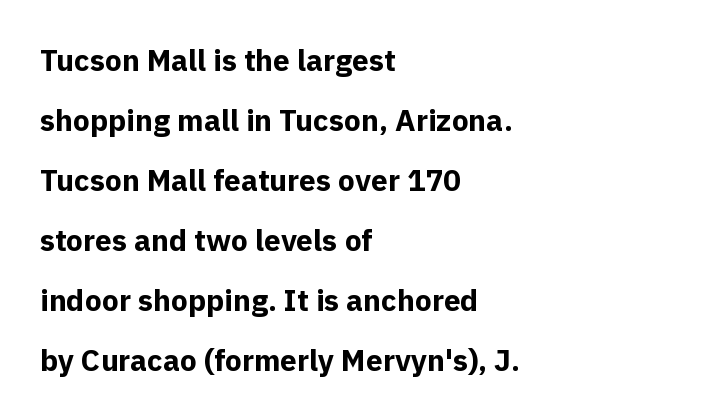
Serif or sans? Sans — the stroke terminals are bare. This is the regular roman posture of the typeface. The letters sit at their default tracking, neither squeezed nor spread. Descenders hang freely into open space. Horizontal bands of white between lines are thick stripes.
